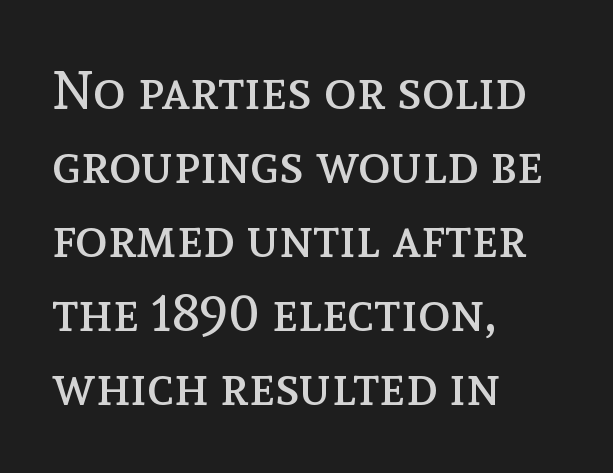
The image shows 54 px regular-weight type, upright; set left-aligned, normal line spacing (1.37x), normal letter spacing, not underlined; a medium x-height.
